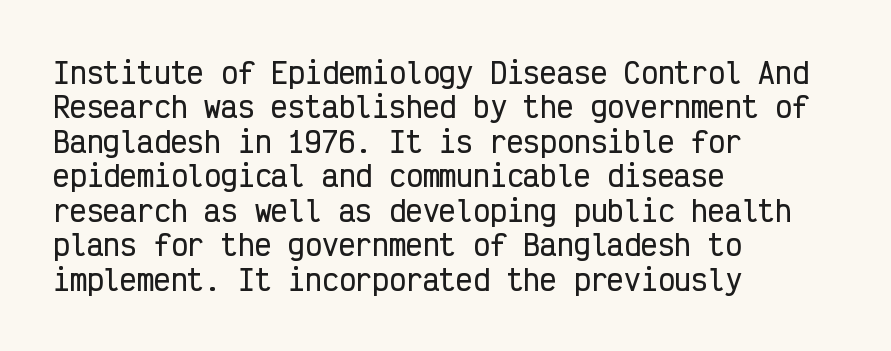
Q: Is the text italic (slanted)? A: No, it is upright.
Q: Is the typeface a serif or a sans-serif typeface? A: Sans-serif.
Q: Is the text underlined? A: No.
Q: How is the paragraph aligned? A: Left-aligned.
Q: Is the spacing between letters normal or unusually wide? A: Normal.
Q: Width (condensed, normal, or wide)? A: Condensed.
Q: Stroke contrast? A: Low.
Q: x-height? A: Medium.
Q: Monospaced? A: Yes.
